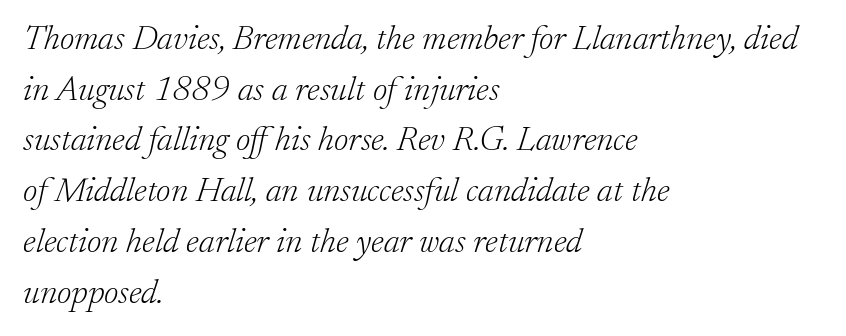
The rows are spaced the way most documents space them. How are the letters spaced? Ordinarily, with no added tracking. Has an underline been added? It has not. Visually the block forms a straight wall on the left and a jagged coastline on the right. Spacing verdict: proportional, widths tailored to each character.
